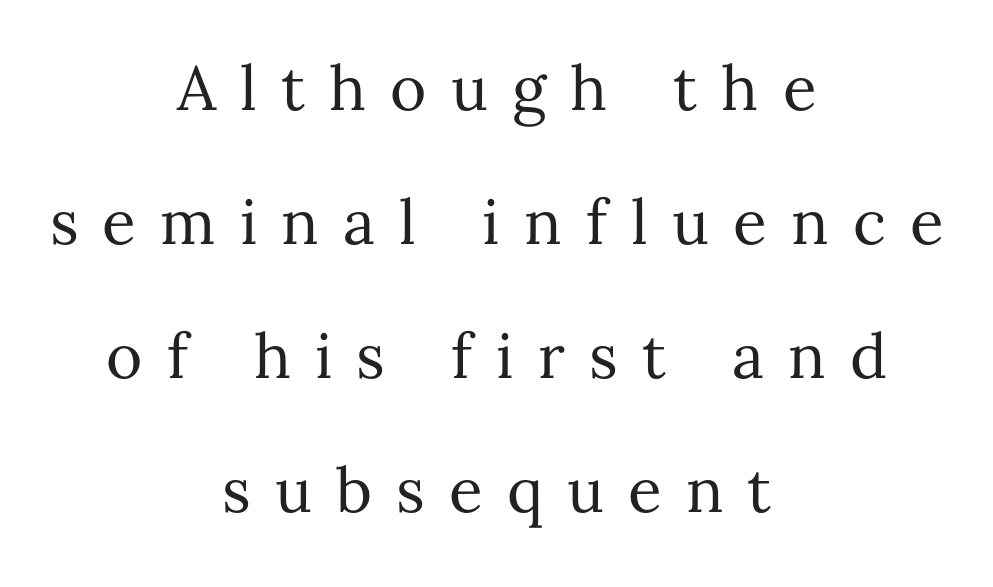
{"italic": "no", "bold": "no", "weight": "regular", "width": "normal", "stroke_contrast": "medium", "x_height": "medium", "monospaced": "no", "underline": "no", "align": "center", "line_spacing": "loose", "line_spacing_ratio": 2.16, "letter_spacing": "wide", "letter_spacing_em": 0.39, "glyph_px": 62}
